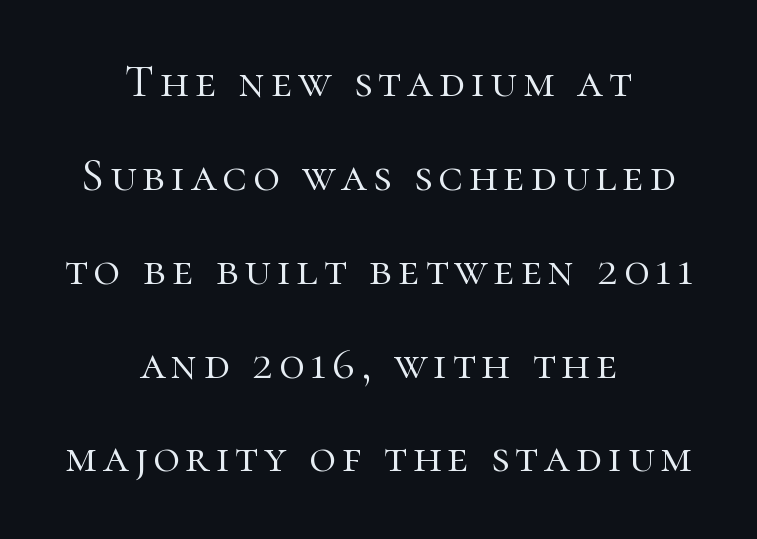
Q: Is the text bold? A: No.
Q: Is the text italic (slanted)? A: No, it is upright.
Q: Is the typeface a serif or a sans-serif typeface? A: Serif.
Q: Is the text underlined? A: No.
Q: How is the paragraph aligned? A: Centered.
Q: Is the spacing between lines tight, normal or loose? A: Loose.
Q: Width (condensed, normal, or wide)? A: Normal.
Q: Stroke contrast? A: High.
Q: x-height? A: Medium.
Q: Monospaced? A: No.
